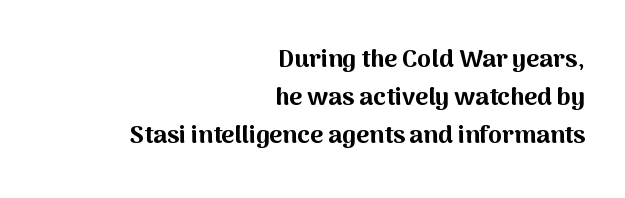
The image shows 25 px bold type, upright; set right-aligned, normal line spacing (1.53x), normal letter spacing, not underlined.
